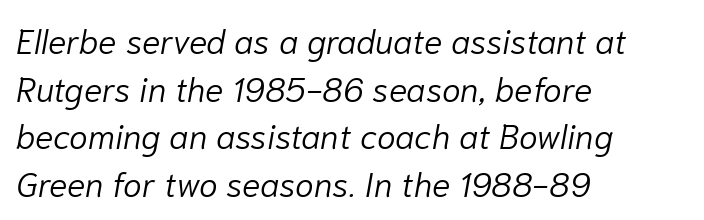
The image shows 34 px light type, italic (leaning right); set left-aligned, normal line spacing (1.4x), normal letter spacing, not underlined; low stroke contrast and a medium x-height.
